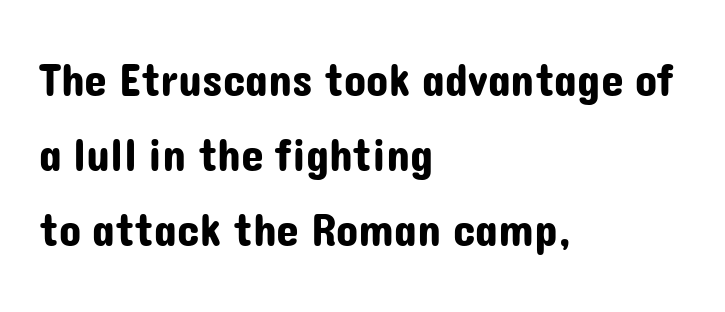
The image shows 46 px sans-serif type, upright; set left-aligned, normal line spacing (1.63x), normal letter spacing, not underlined; low stroke contrast and a medium x-height.
